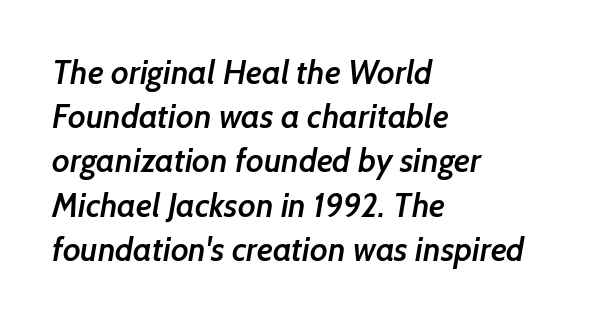
The typeface chosen for these lines omits serifs. No word sits above an underline. The rendering anchors every line to the left-hand side. Vertically, the passage feels balanced, rows spaced as you'd expect.
